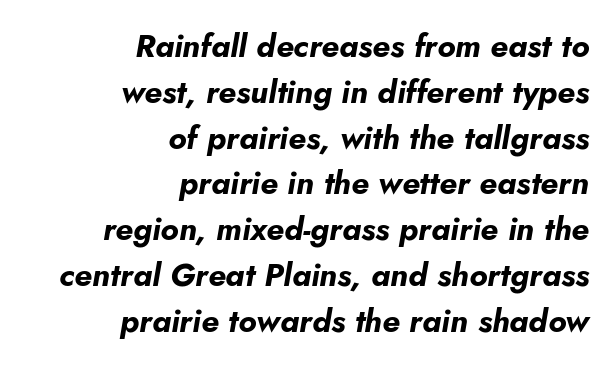
The image shows 32 px bold type, italic (leaning right); set right-aligned, normal line spacing (1.43x), normal letter spacing, not underlined; low stroke contrast and a small x-height.
